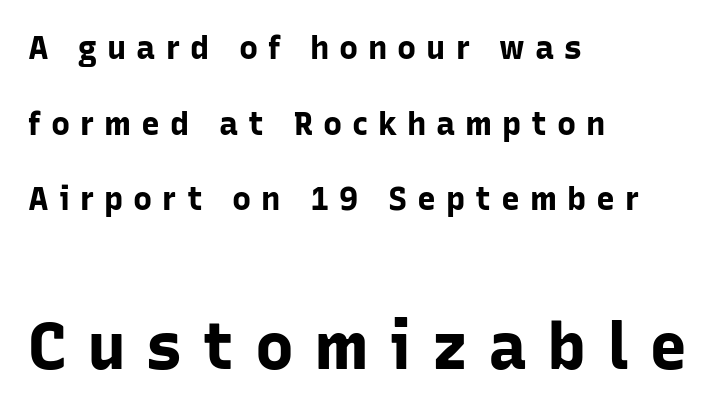
Q: Is the text bold? A: Yes.
Q: Is the text italic (slanted)? A: No, it is upright.
Q: Is the typeface a serif or a sans-serif typeface? A: Sans-serif.
Q: Is the text underlined? A: No.
Q: How is the paragraph aligned? A: Left-aligned.
Q: Is the spacing between letters normal or unusually wide? A: Unusually wide.
Q: Is the spacing between lines tight, normal or loose? A: Loose.
Q: Which block of text is set in a larger size, the first (top) or the second (bottom)? A: The second (bottom) one.
Q: Width (condensed, normal, or wide)? A: Normal.
Q: Stroke contrast? A: Low.
Q: x-height? A: Medium.
Q: Monospaced? A: No.
